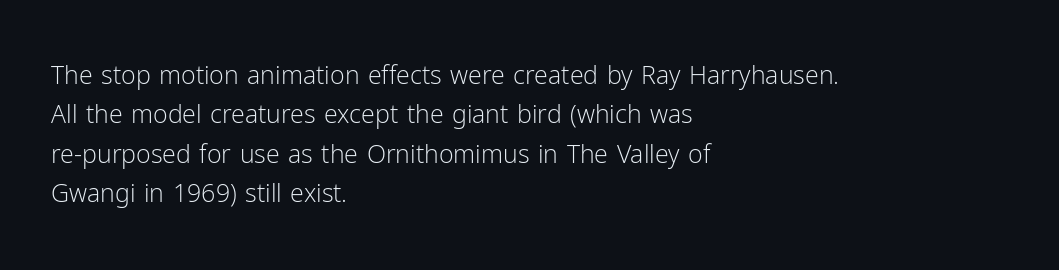
This block has exactly the height ordinary leading produces. Heft: none added — not bold. The face used here is rendered with its standard letterfit. Horizontally, the lines are justified to the leading edge only.
